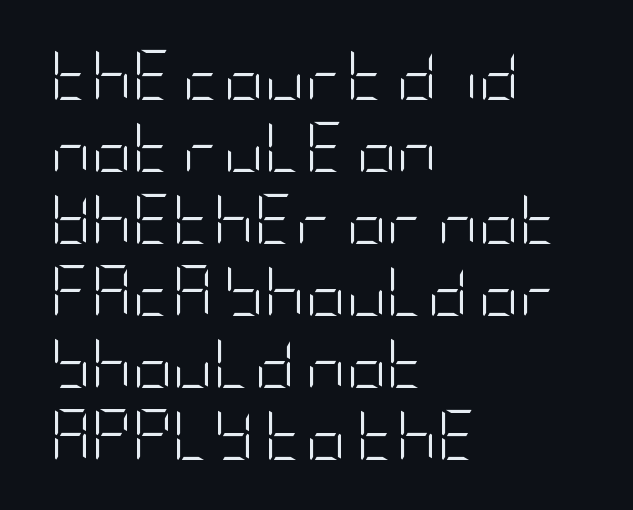
Q: Is the text bold? A: No.
Q: Is the text italic (slanted)? A: No, it is upright.
Q: Is the typeface a serif or a sans-serif typeface? A: Sans-serif.
Q: Is the text underlined? A: No.
Q: How is the paragraph aligned? A: Left-aligned.
Q: Is the spacing between letters normal or unusually wide? A: Normal.
Q: Is the spacing between lines tight, normal or loose? A: Normal.
Q: Width (condensed, normal, or wide)? A: Condensed.
Q: Stroke contrast? A: Low.
Q: x-height? A: Large.
